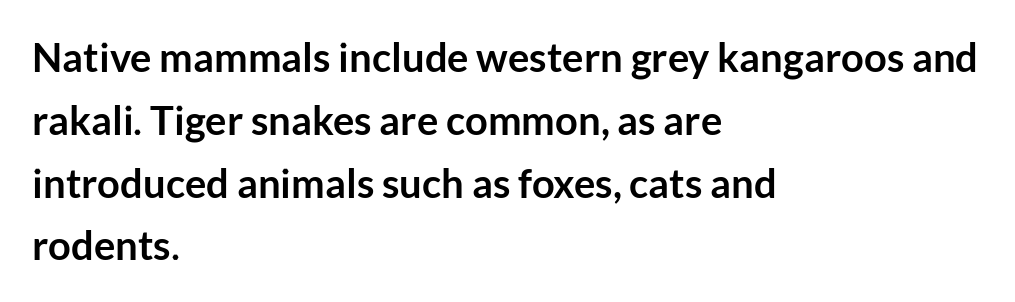
{"serif": "no", "italic": "no", "bold": "yes", "weight": "semibold", "width": "normal", "stroke_contrast": "low", "x_height": "medium", "monospaced": "no", "underline": "no", "align": "left", "line_spacing": "normal", "line_spacing_ratio": 1.57, "letter_spacing": "normal", "letter_spacing_em": 0.0, "glyph_px": 40}
